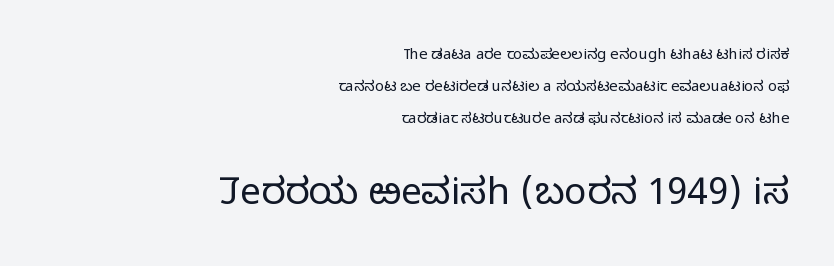
{"serif": "no", "italic": "no", "bold": "no", "weight": "light", "width": "normal", "stroke_contrast": "low", "x_height": "medium", "monospaced": "no", "underline": "no", "align": "right", "line_spacing": "loose", "line_spacing_ratio": 2.13, "letter_spacing": "normal", "letter_spacing_em": 0.0, "larger_block": "second", "size_ratio": 2.47, "glyph_px": 37}
